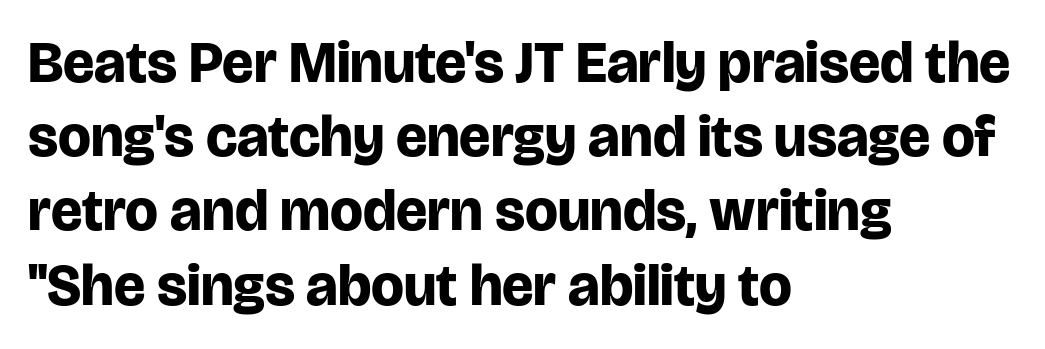
Q: Is the text bold? A: Yes.
Q: Is the text italic (slanted)? A: No, it is upright.
Q: Is the typeface a serif or a sans-serif typeface? A: Sans-serif.
Q: Is the text underlined? A: No.
Q: How is the paragraph aligned? A: Left-aligned.
Q: Is the spacing between letters normal or unusually wide? A: Normal.
Q: Is the spacing between lines tight, normal or loose? A: Normal.
Q: Width (condensed, normal, or wide)? A: Normal.
Q: Stroke contrast? A: Low.
Q: x-height? A: Large.
Q: Monospaced? A: No.
